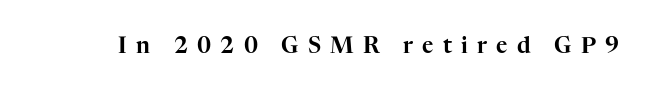
{"italic": "no", "underline": "no", "letter_spacing": "wide", "letter_spacing_em": 0.42, "glyph_px": 22}
